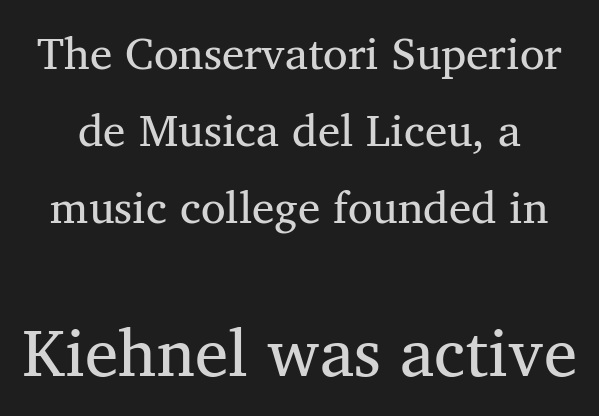
Compared with a typical body face, this is equally light or lighter still. Character widths vary here, with narrow letters taking less room than wide ones. Which of the two is more prominent by size? The second, at the bottom. The typeface chosen for these lines features serifs. Unmarked baselines from the first word to the last.
